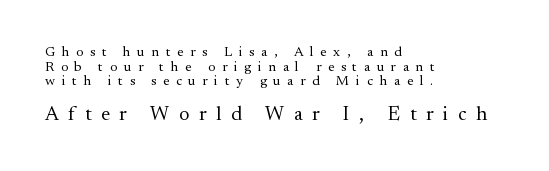
Q: Is the text bold? A: No.
Q: Is the text italic (slanted)? A: No, it is upright.
Q: Is the text underlined? A: No.
Q: How is the paragraph aligned? A: Left-aligned.
Q: Is the spacing between letters normal or unusually wide? A: Unusually wide.
Q: Is the spacing between lines tight, normal or loose? A: Tight.
Q: Which block of text is set in a larger size, the first (top) or the second (bottom)? A: The second (bottom) one.
